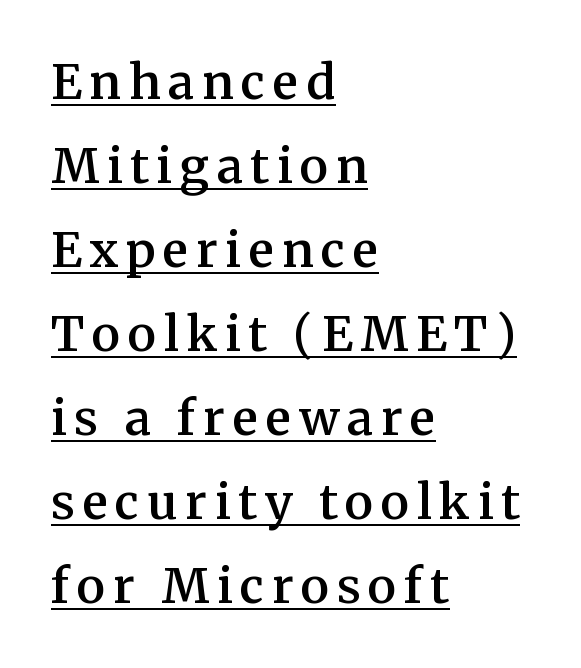
The paragraph shown leans on its left margin. No italicization has been applied; the sample stays upright. Typographic density is moderately raised because the face is semibold. Students, observe the line beneath the letters — that is underlining. You could not count columns in this text — the font is proportionally spaced.
